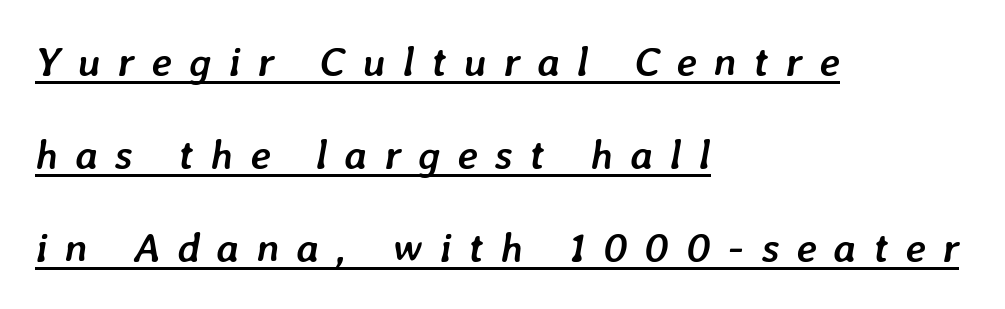
The image shows 42 px semibold type, italic (leaning right); set left-aligned, loose line spacing (2.22x), unusually wide letter spacing (+0.4 em), underlined; low stroke contrast and a medium x-height.
